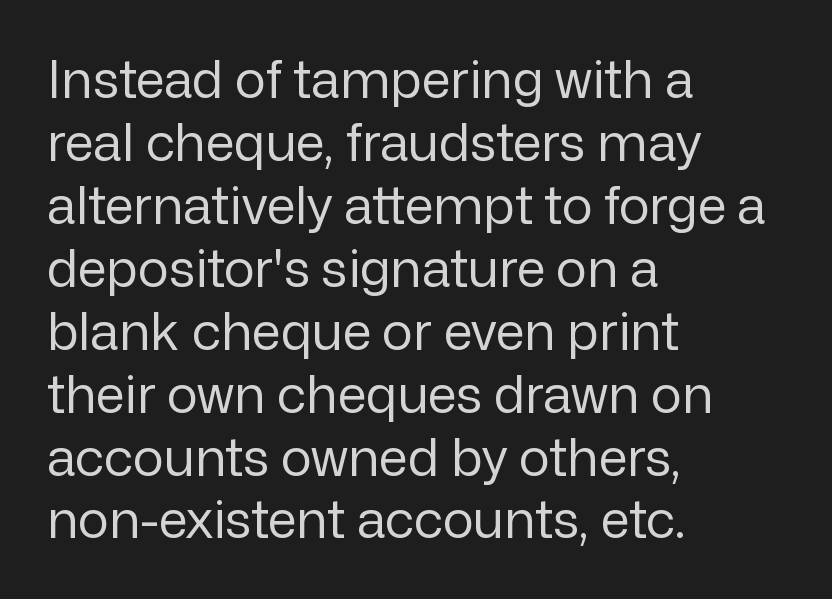
The string is rendered with underlining switched off. It's the straight-up-and-down kind of type. The letters advance in unequal steps, a hallmark of proportional type. Where is the straight margin? On the left. The passage shown is typeset with a sans-serif family. The tracking reads as untouched default to a designer's eye.
